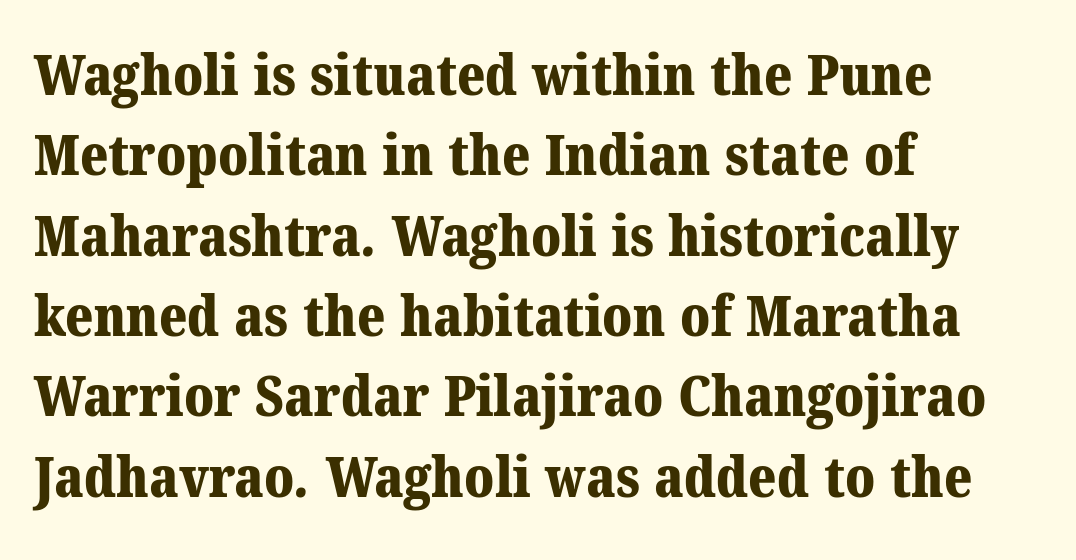
The image shows 57 px bold serif type; set left-aligned, normal line spacing (1.41x), normal letter spacing, not underlined; medium stroke contrast and a medium x-height.
